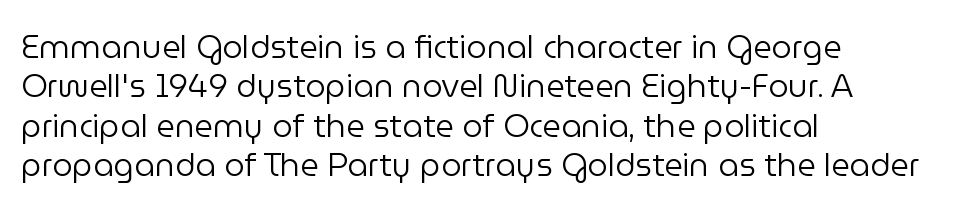
The image shows 32 px regular-weight sans-serif type, upright; set left-aligned, line spacing 1.23x, normal letter spacing, not underlined; low stroke contrast and a medium x-height.
